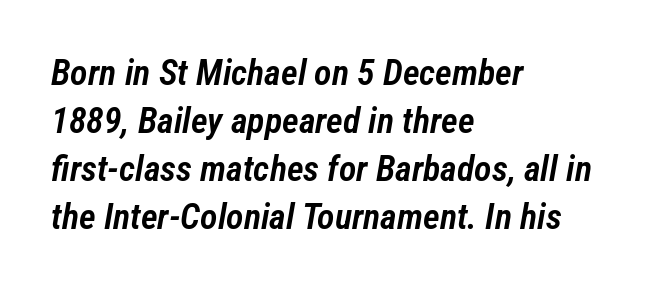
Between one letter and the next there's only the usual sliver of space. An italicized treatment has been applied to the whole sample. Interline gaps are of average width in this sample. Each letter keeps its own natural width here, so spacing adapts to shape. On the weight axis this lands at semibold, roughly 600.
